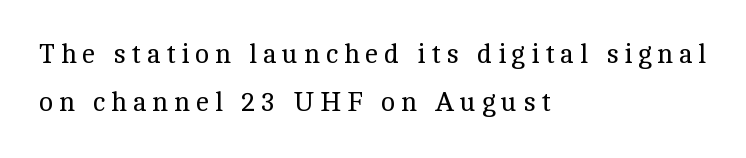
The image shows 27 px text type, upright; set left-aligned, line spacing 1.79x, unusually wide letter spacing (+0.21 em), not underlined.
